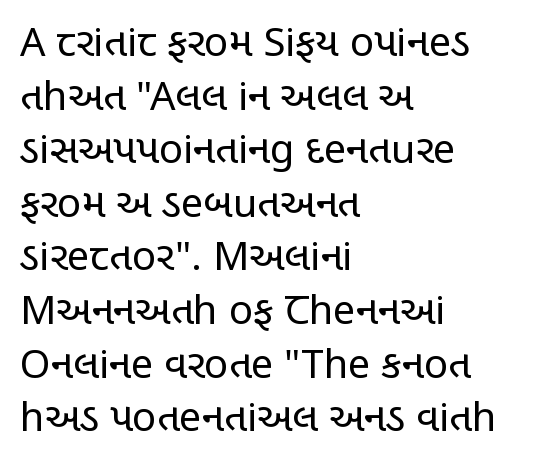
The image shows 40 px regular-weight, condensed sans-serif type, upright; set left-aligned, normal line spacing (1.34x), normal letter spacing, not underlined; low stroke contrast and a large x-height.
